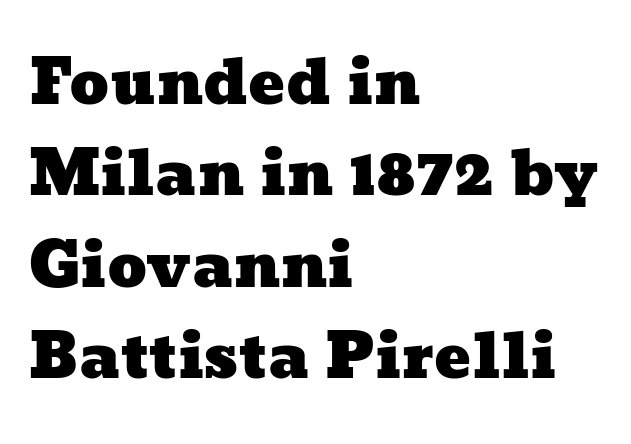
The image shows 61 px wide type; set left-aligned, normal line spacing (1.5x), normal letter spacing, not underlined; low stroke contrast and a medium x-height.
